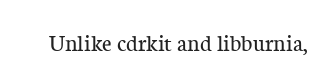
{"italic": "no", "bold": "no", "underline": "no", "letter_spacing": "normal", "letter_spacing_em": 0.0, "glyph_px": 24}
